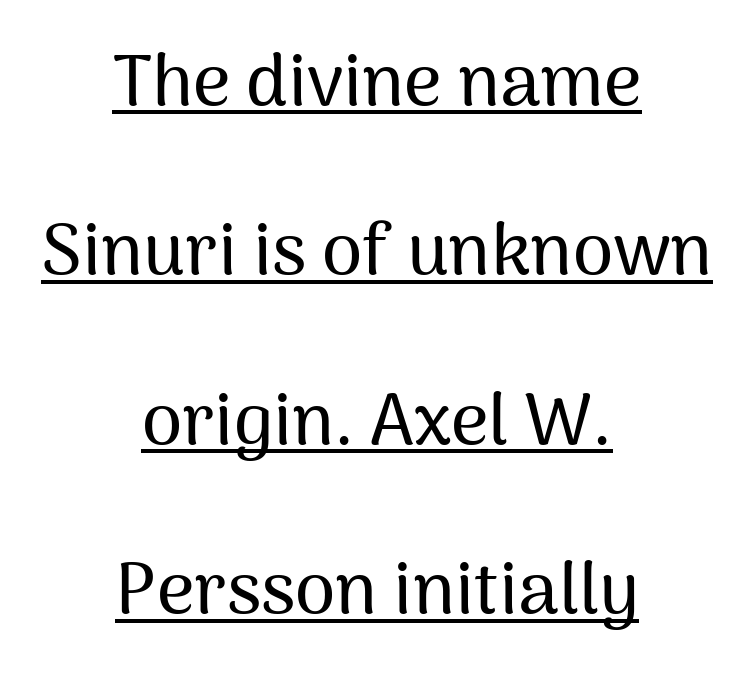
{"serif": "no", "italic": "no", "width": "normal", "stroke_contrast": "medium", "x_height": "medium", "monospaced": "no", "underline": "yes", "align": "center", "line_spacing": "loose", "line_spacing_ratio": 2.32, "letter_spacing": "normal", "letter_spacing_em": 0.0, "glyph_px": 73}
